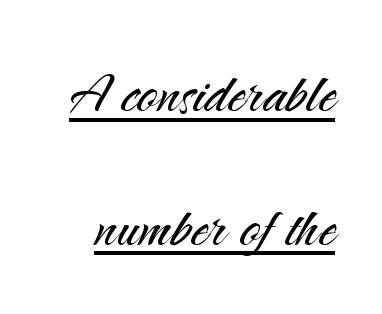
The image shows 70 px light sans-serif type; set loose line spacing (1.91x), normal letter spacing, underlined; medium stroke contrast and a small x-height.
